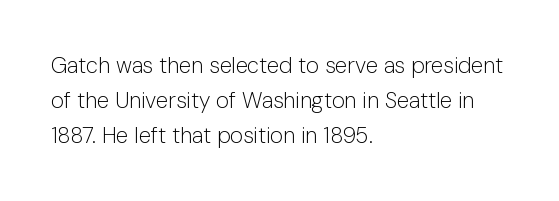
All the whitespace from short lines collects on the right. No extra tracking has been applied to these lines. Characters remain perfectly vertical along every line. The space beneath each line is pristine and unruled. Vertical stems look standard width or narrower in stroke.
